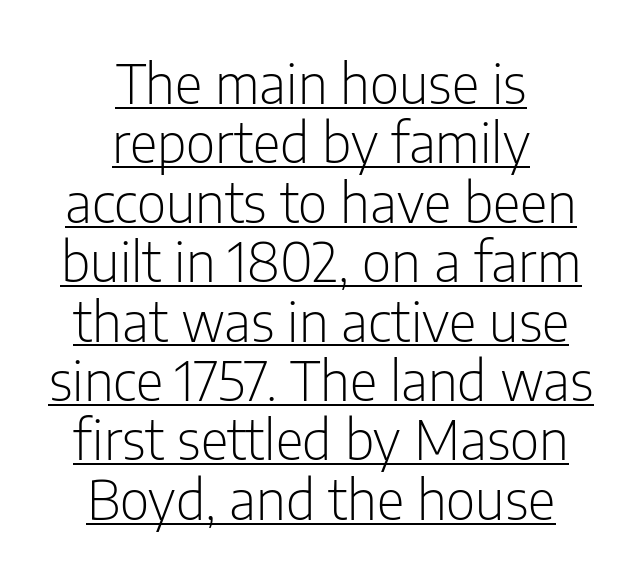
{"serif": "no", "italic": "no", "bold": "no", "weight": "light", "width": "condensed", "stroke_contrast": "low", "x_height": "medium", "monospaced": "no", "underline": "yes", "align": "center", "line_spacing": "tight", "line_spacing_ratio": 1.1, "letter_spacing": "normal", "letter_spacing_em": 0.0, "glyph_px": 54}
